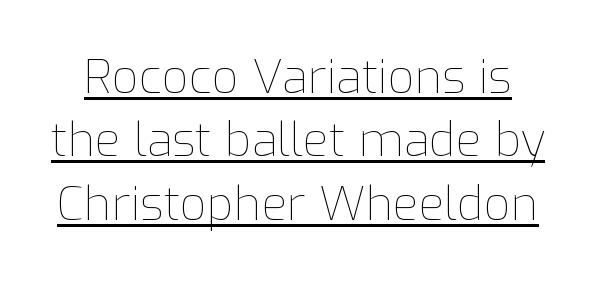
A normal amount of white space separates one row of letters from the next. The passage shown is typed in a proportional face where columns would drift. A typesetter would mark this as roman, not italic. Is this a heavy cut? Hardly; it is regular or lighter. The typesetter has applied underlining to the passage shown.
